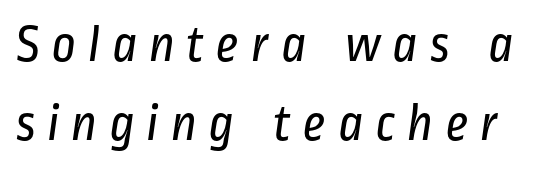
{"serif": "no", "bold": "no", "weight": "regular", "width": "condensed", "stroke_contrast": "low", "x_height": "medium", "monospaced": "no", "underline": "no", "line_spacing": "normal", "line_spacing_ratio": 1.49, "letter_spacing": "wide", "letter_spacing_em": 0.21, "glyph_px": 53}
